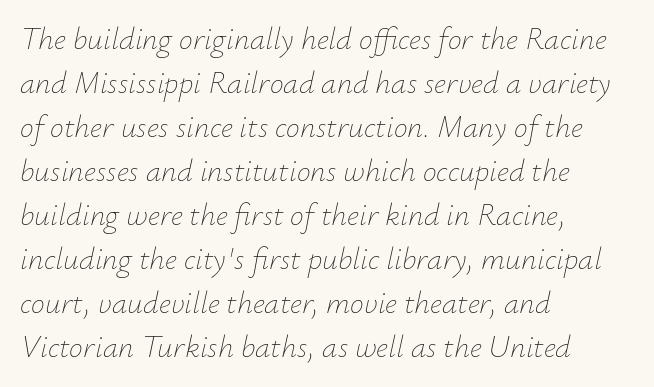
There's an unmistakable incline to the writing here. The rag falls on the right side of this text block. Short note: letters normally spaced. Decoration check: the copy has no underline.
